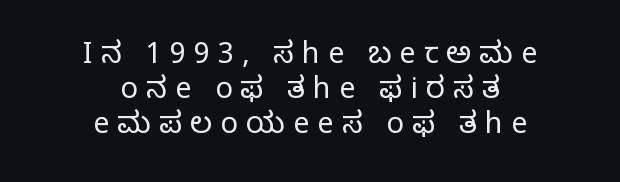
Each letter's strokes conclude with small projecting serifs. The passage shown is not bold in any degree. Proportional: the letters do not fall into vertical columns. Descender tails drop into unmarked territory. The letters stand straight up with perfectly vertical stems. Reading down the block, each line starts at a different indent, mirrored at its end.
